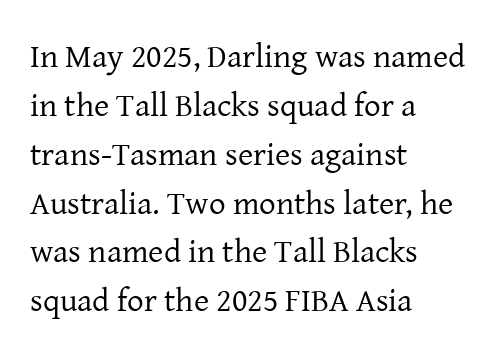
Does extra space separate the letters? No, they use regular spacing. The line-height multiplier appears to be the usual default. The weight would be labelled regular, book, light, or lighter still. Small tapered or slab feet sit at the stroke ends, so this counts as serif. Unmarked baselines from the first word to the last. The letters stand upright; this is a roman face.
